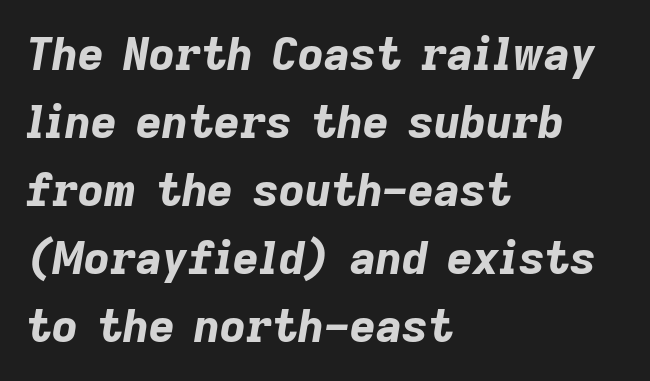
Q: Is the text bold? A: Yes.
Q: Is the text italic (slanted)? A: Yes, it leans right by about 9 degrees.
Q: Is the text underlined? A: No.
Q: How is the paragraph aligned? A: Left-aligned.
Q: Is the spacing between letters normal or unusually wide? A: Normal.
Q: Is the spacing between lines tight, normal or loose? A: Normal.
Q: Width (condensed, normal, or wide)? A: Normal.
Q: Stroke contrast? A: Low.
Q: x-height? A: Medium.
Q: Monospaced? A: No.
